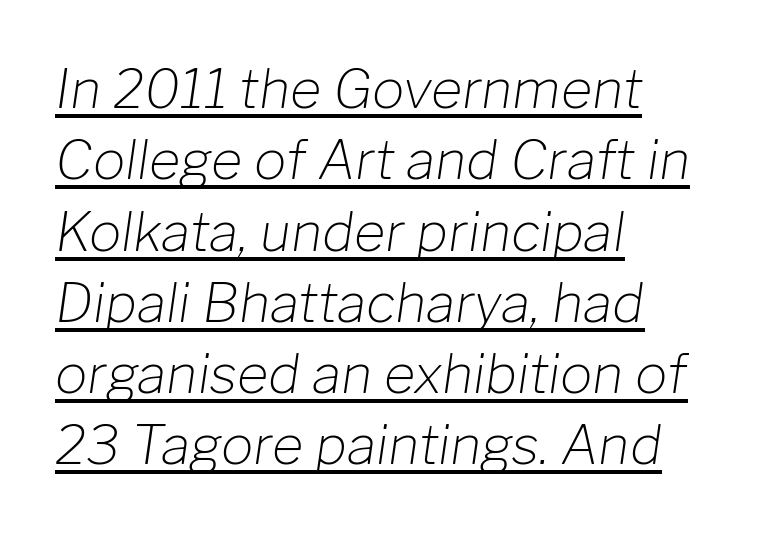
Q: Is the text bold? A: No.
Q: Is the text italic (slanted)? A: Yes, it leans right by about 8 degrees.
Q: Is the text underlined? A: Yes.
Q: How is the paragraph aligned? A: Left-aligned.
Q: Is the spacing between letters normal or unusually wide? A: Normal.
Q: Is the spacing between lines tight, normal or loose? A: Normal.
Q: Width (condensed, normal, or wide)? A: Normal.
Q: Stroke contrast? A: Low.
Q: x-height? A: Medium.
Q: Monospaced? A: No.
